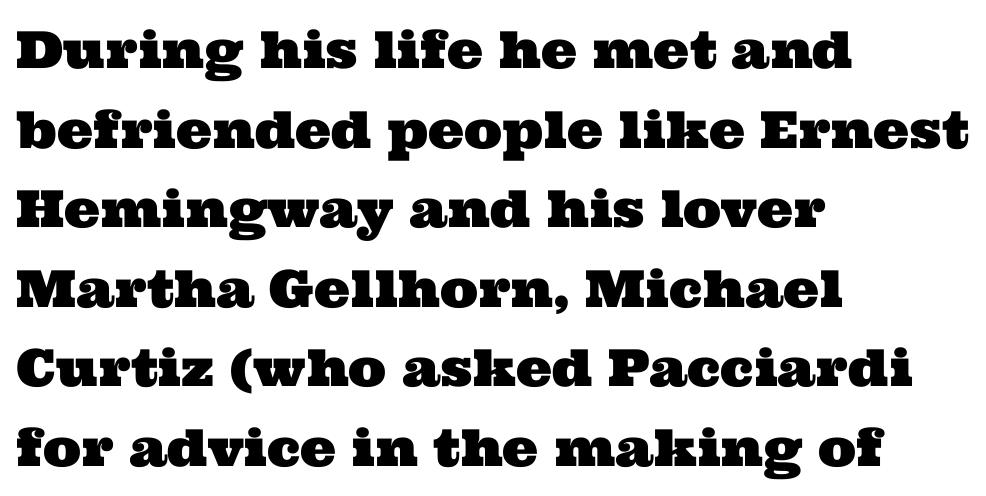
The image shows 51 px wide serif type; set left-aligned, normal line spacing (1.56x), normal letter spacing, not underlined; medium stroke contrast and a medium x-height.
